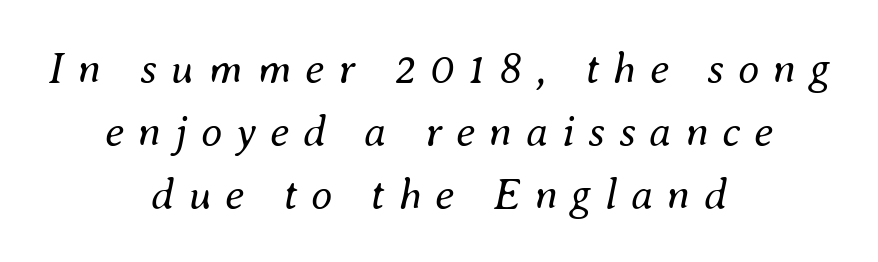
The image shows 44 px regular-weight type, italic (leaning right); set centered, normal line spacing (1.43x), unusually wide letter spacing (+0.31 em), not underlined; medium stroke contrast and a small x-height.
